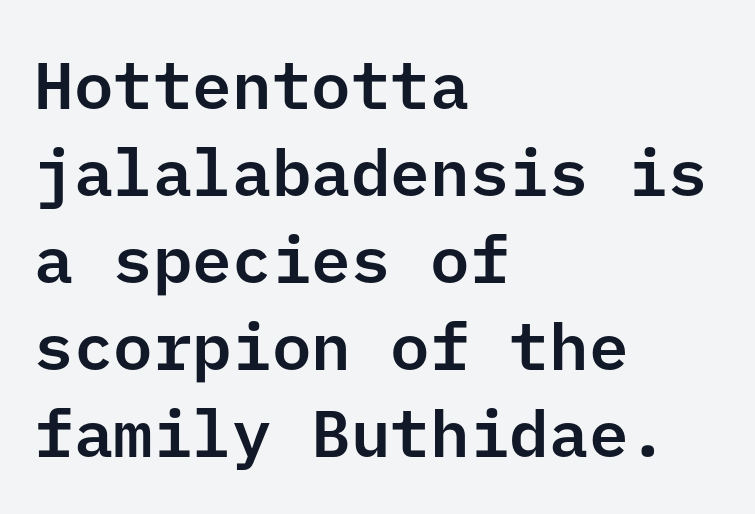
This is sans-serif lettering, the kind often seen on screens and signage. Quick note: interline space is typical. Is there any slant? The stems are plumb. Decoration check: the copy has no underline. The letters sit at their default tracking, neither squeezed nor spread. Each line starts at the same left margin while the right side varies.
